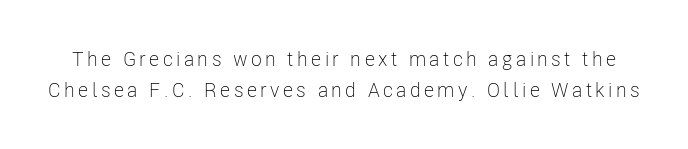
Q: Is the text bold? A: No.
Q: Is the text italic (slanted)? A: No, it is upright.
Q: Is the text underlined? A: No.
Q: Is the spacing between lines tight, normal or loose? A: Normal.
